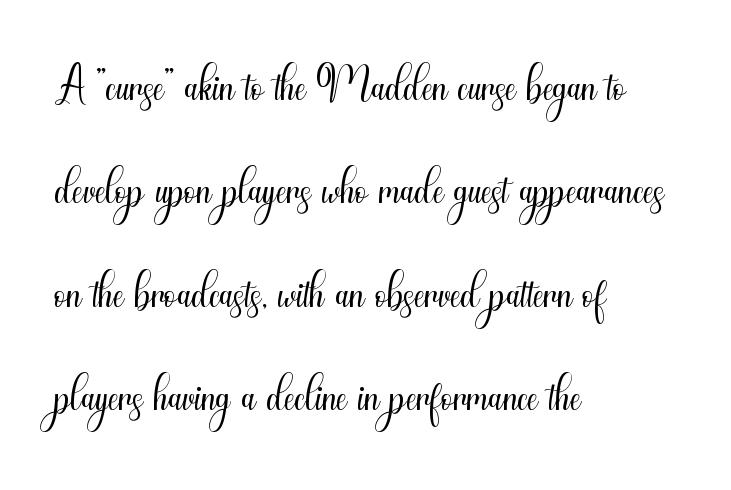
The image shows 68 px light, condensed sans-serif type; set left-aligned, normal line spacing (1.52x), normal letter spacing, not underlined; medium stroke contrast and a small x-height.
